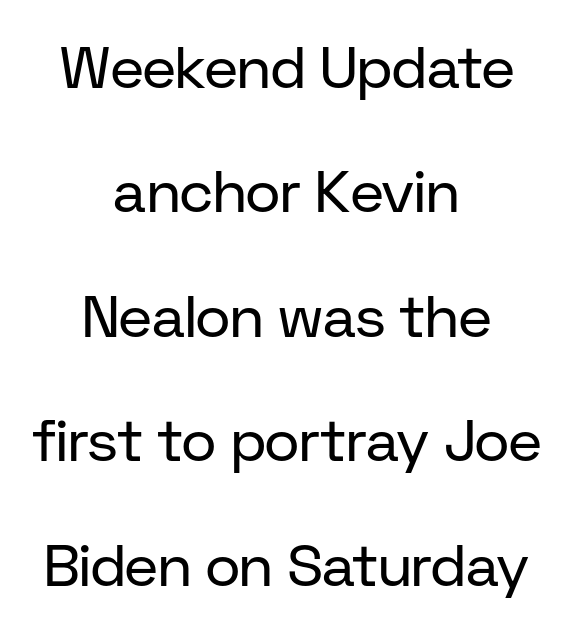
{"serif": "no", "italic": "no", "bold": "no", "weight": "regular", "width": "normal", "stroke_contrast": "low", "x_height": "medium", "monospaced": "no", "underline": "no", "align": "center", "line_spacing": "loose", "line_spacing_ratio": 2.11, "letter_spacing": "normal", "letter_spacing_em": 0.0, "glyph_px": 59}
